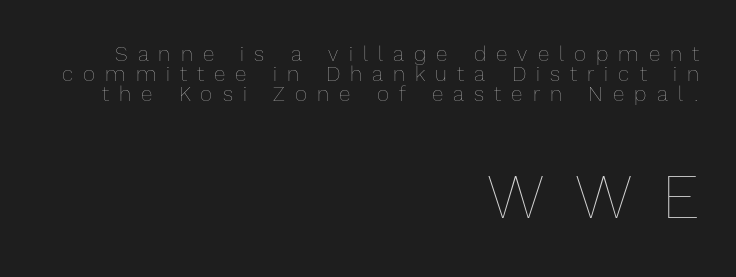
Vertical strokes here are truly vertical. These lines are rendered in a variable-pitch font. Notice how descenders almost collide with the ascenders below — that's tight leading. Vertical stems look standard width or narrower in stroke.
